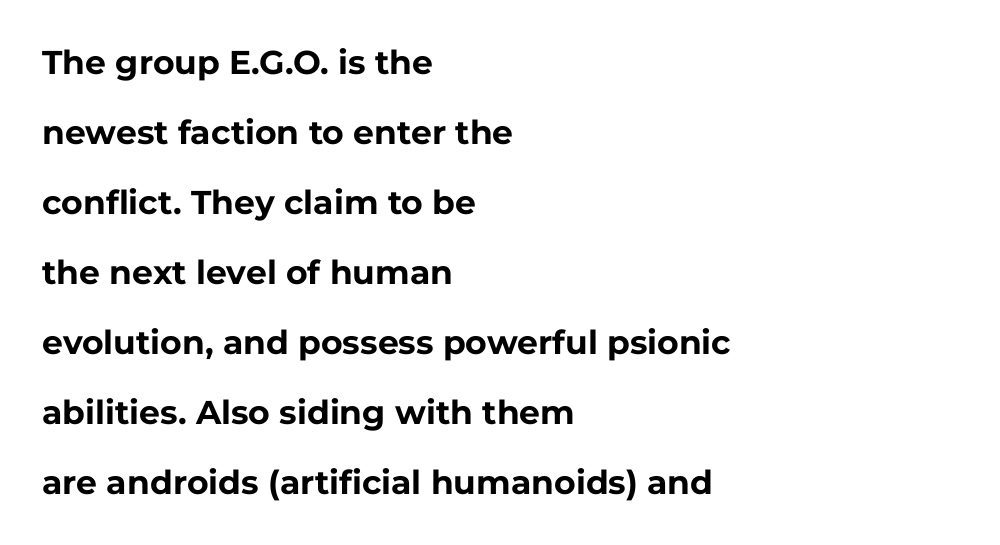
The image shows 33 px bold sans-serif type, upright; set left-aligned, loose line spacing (2.12x), normal letter spacing, not underlined; low stroke contrast and a medium x-height.
